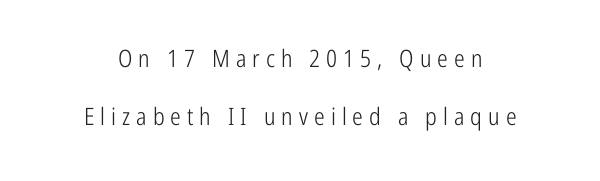
Layout note: lines centered. No extra ink here — the face is not bold. These lines stand farther apart than default settings would place them. Upright lettering throughout. The string is rendered with underlining switched off. This rendering widens character spacing well past its baseline value.
